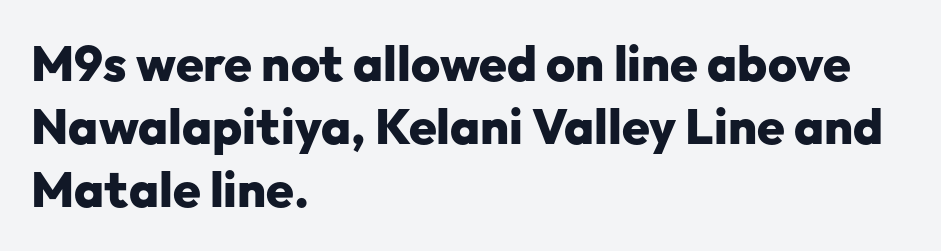
Q: Is the text bold? A: Yes.
Q: Is the text italic (slanted)? A: No, it is upright.
Q: Is the typeface a serif or a sans-serif typeface? A: Sans-serif.
Q: Is the text underlined? A: No.
Q: How is the paragraph aligned? A: Left-aligned.
Q: Is the spacing between letters normal or unusually wide? A: Normal.
Q: Is the spacing between lines tight, normal or loose? A: Normal.
Q: Width (condensed, normal, or wide)? A: Normal.
Q: Stroke contrast? A: Low.
Q: x-height? A: Medium.
Q: Monospaced? A: No.
